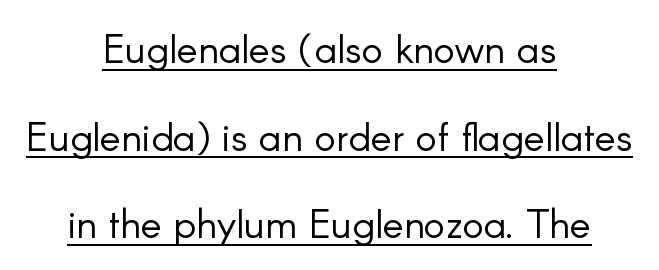
Q: Is the text bold? A: No.
Q: Is the text italic (slanted)? A: No, it is upright.
Q: Is the typeface a serif or a sans-serif typeface? A: Sans-serif.
Q: Is the text underlined? A: Yes.
Q: How is the paragraph aligned? A: Centered.
Q: Is the spacing between letters normal or unusually wide? A: Normal.
Q: Is the spacing between lines tight, normal or loose? A: Loose.
Q: Width (condensed, normal, or wide)? A: Normal.
Q: Stroke contrast? A: Low.
Q: x-height? A: Small.
Q: Monospaced? A: No.
